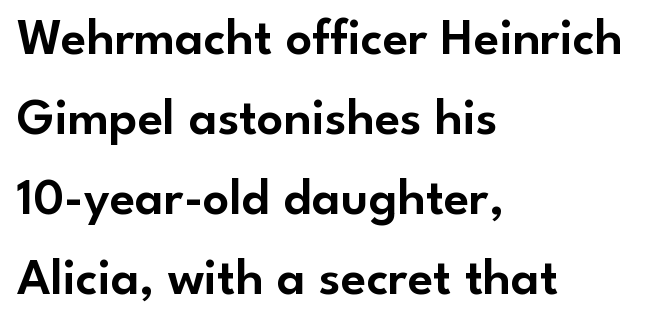
{"serif": "no", "italic": "no", "width": "normal", "stroke_contrast": "low", "x_height": "small", "monospaced": "no", "underline": "no", "align": "left", "line_spacing": "normal", "line_spacing_ratio": 1.54, "letter_spacing": "normal", "letter_spacing_em": 0.0, "glyph_px": 52}
